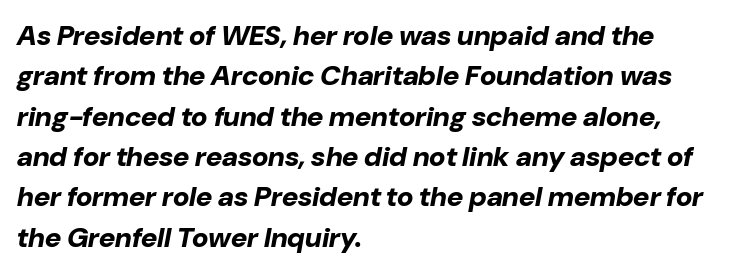
Q: Is the text bold? A: Yes.
Q: Is the text italic (slanted)? A: Yes, it leans right by about 10 degrees.
Q: Is the text underlined? A: No.
Q: How is the paragraph aligned? A: Left-aligned.
Q: Is the spacing between letters normal or unusually wide? A: Normal.
Q: Is the spacing between lines tight, normal or loose? A: Normal.
Q: Width (condensed, normal, or wide)? A: Normal.
Q: Stroke contrast? A: Low.
Q: x-height? A: Medium.
Q: Monospaced? A: No.
